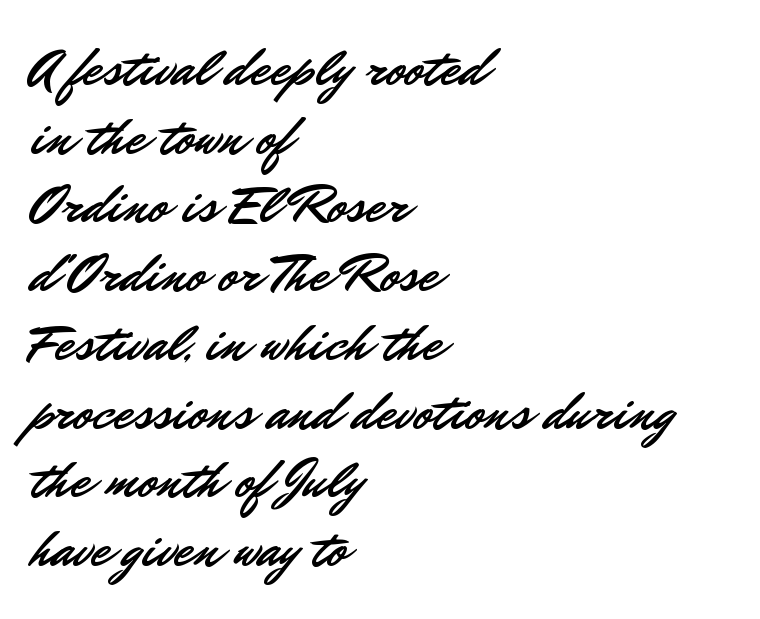
Varying glyph widths throughout — classic text-font behaviour. You can tell from the bare stems that sans-serif type was used. Reading down the column, the eye jumps a familiar distance to each next line. Tracking here is standard; glyphs follow each other at the usual distance. Underline: absent. Line beginnings align vertically; line endings do not.
